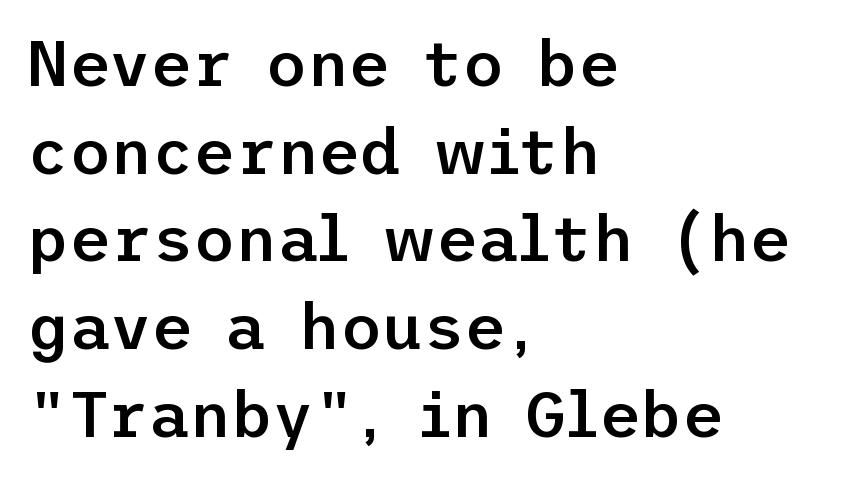
Emphasis by weight is partial: semibold. A bare baseline throughout the passage. The lines in this sample share a left origin and differ only in where they stop. The letterforms sit shoulder to shoulder at normal distance. Each letter's strokes conclude bluntly, with no projecting serifs. Regarding leading, the lines here are spaced in the standard way.
